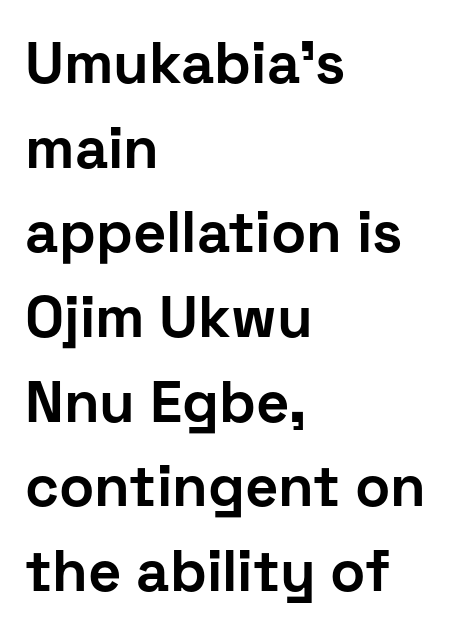
Q: Is the text bold? A: Yes.
Q: Is the text italic (slanted)? A: No, it is upright.
Q: Is the typeface a serif or a sans-serif typeface? A: Sans-serif.
Q: Is the text underlined? A: No.
Q: How is the paragraph aligned? A: Left-aligned.
Q: Is the spacing between letters normal or unusually wide? A: Normal.
Q: Is the spacing between lines tight, normal or loose? A: Normal.
Q: Width (condensed, normal, or wide)? A: Normal.
Q: Stroke contrast? A: Low.
Q: x-height? A: Medium.
Q: Monospaced? A: No.
